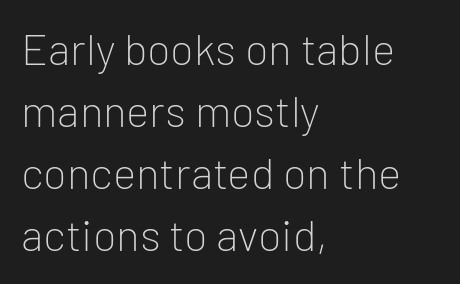
The image shows 44 px light sans-serif type, upright; set left-aligned, normal line spacing (1.41x), normal letter spacing, not underlined; low stroke contrast and a medium x-height.
